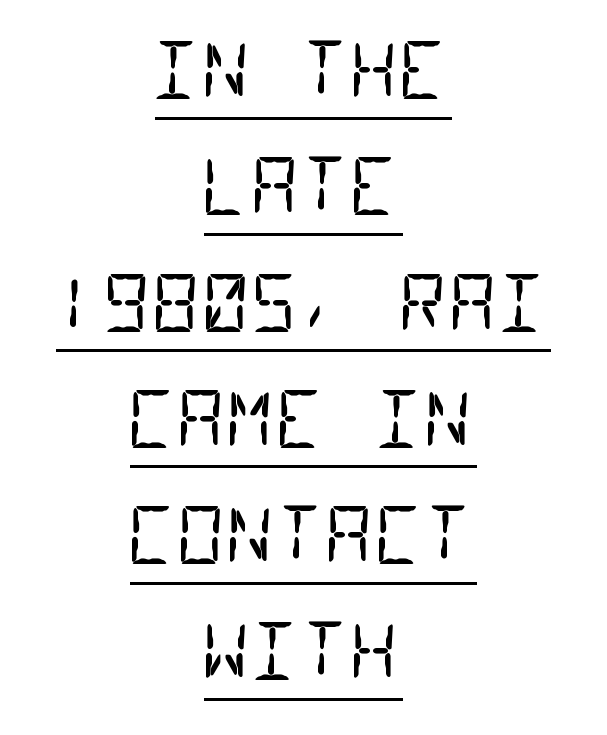
The image shows 76 px regular-weight, condensed sans-serif type, monospaced; set centered, normal line spacing (1.53x), normal letter spacing, underlined; low stroke contrast and a large x-height.
